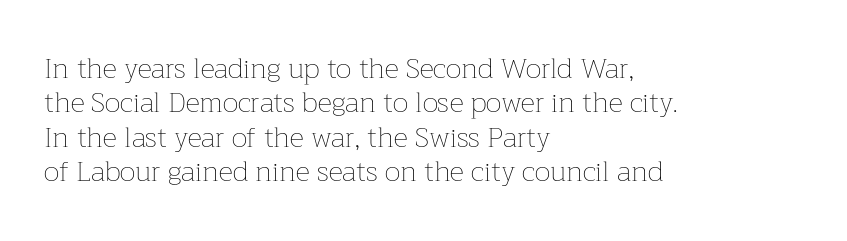
{"italic": "no", "bold": "no", "weight": "thin", "width": "normal", "stroke_contrast": "low", "x_height": "medium", "monospaced": "no", "underline": "no", "align": "left", "line_spacing_ratio": 1.23, "letter_spacing": "normal", "letter_spacing_em": 0.0, "glyph_px": 28}
